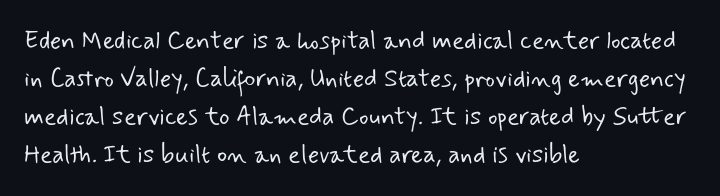
Q: Is the text bold? A: No.
Q: Is the text underlined? A: No.
Q: How is the paragraph aligned? A: Left-aligned.
Q: Is the spacing between letters normal or unusually wide? A: Normal.
Q: Is the spacing between lines tight, normal or loose? A: Normal.
